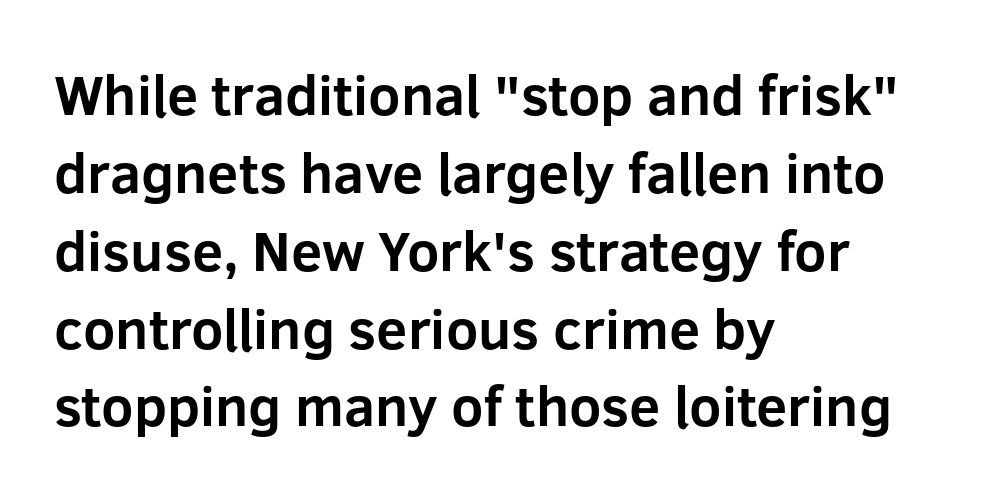
{"serif": "no", "italic": "no", "bold": "yes", "weight": "bold", "width": "normal", "stroke_contrast": "low", "x_height": "medium", "monospaced": "no", "underline": "no", "align": "left", "line_spacing": "normal", "line_spacing_ratio": 1.39, "letter_spacing": "normal", "letter_spacing_em": 0.0, "glyph_px": 56}
